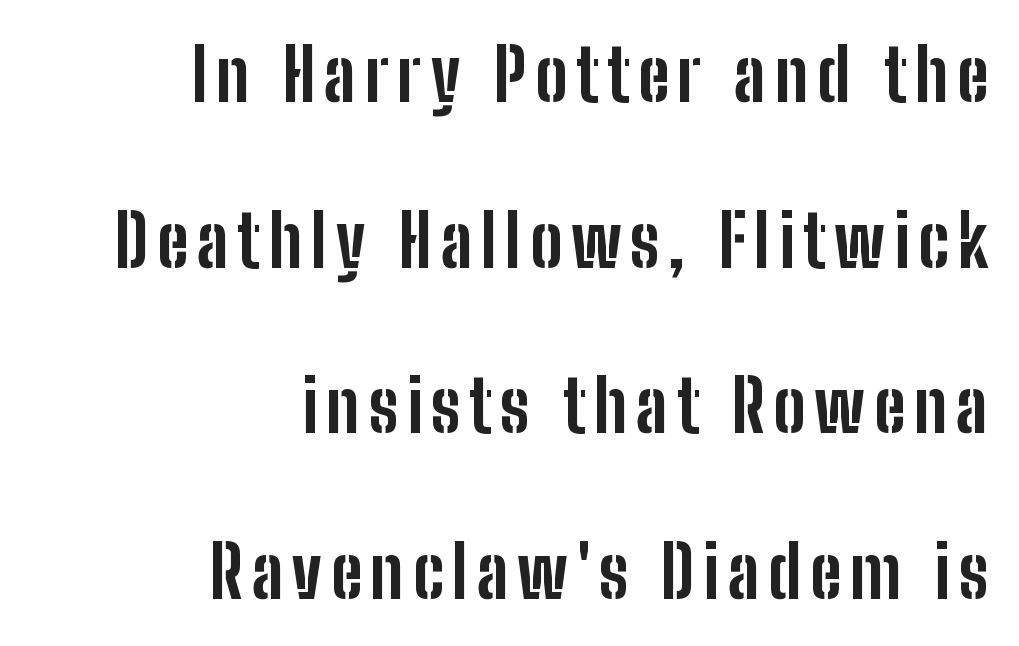
{"serif": "no", "italic": "no", "bold": "yes", "weight": "bold", "width": "condensed", "stroke_contrast": "low", "x_height": "medium", "monospaced": "no", "underline": "no", "align": "right", "line_spacing": "loose", "line_spacing_ratio": 2.3, "glyph_px": 72}
